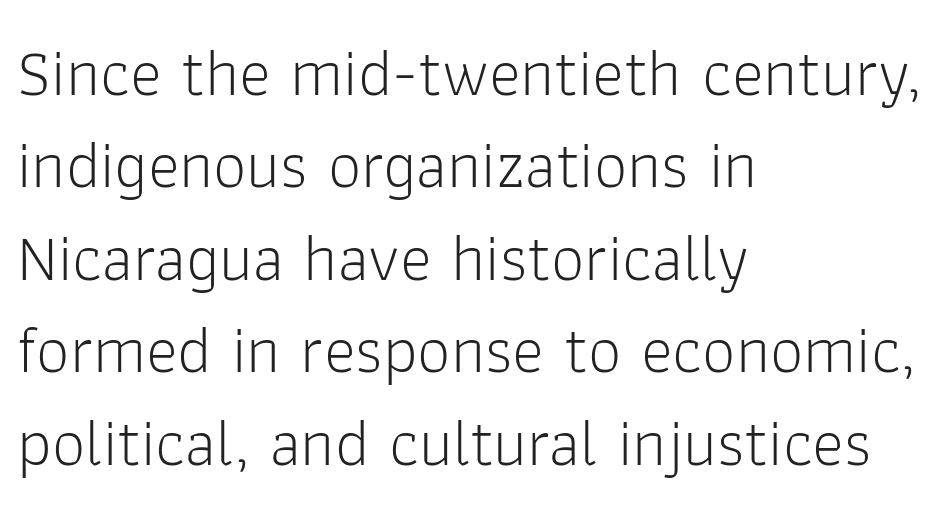
The face used here is proportionally spaced, like ordinary book or web type. This is roman type, the default non-slanted kind. Typeset ragged right — the left edge is the straight one. Stroke mass is kept to a normal reading level or below. This rendering employs a face without finishing strokes, i.e., a sans-serif.
